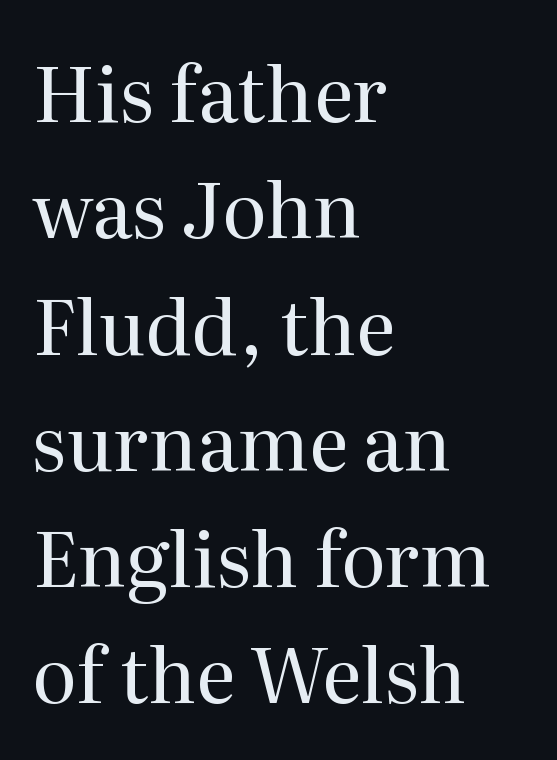
{"serif": "yes", "italic": "no", "bold": "no", "weight": "regular", "width": "normal", "stroke_contrast": "medium", "x_height": "medium", "monospaced": "no", "underline": "no", "align": "left", "line_spacing": "normal", "line_spacing_ratio": 1.53, "letter_spacing": "normal", "letter_spacing_em": 0.0, "glyph_px": 76}
